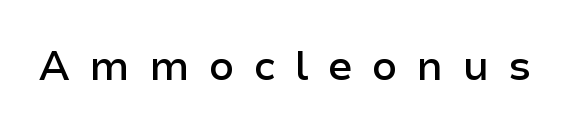
Nobody drew a line under any word here. Style check: upright. Serifs: no, the terminals of the letterforms are clean. Honestly, the letter spacing is so wide it's the main thing you notice.
